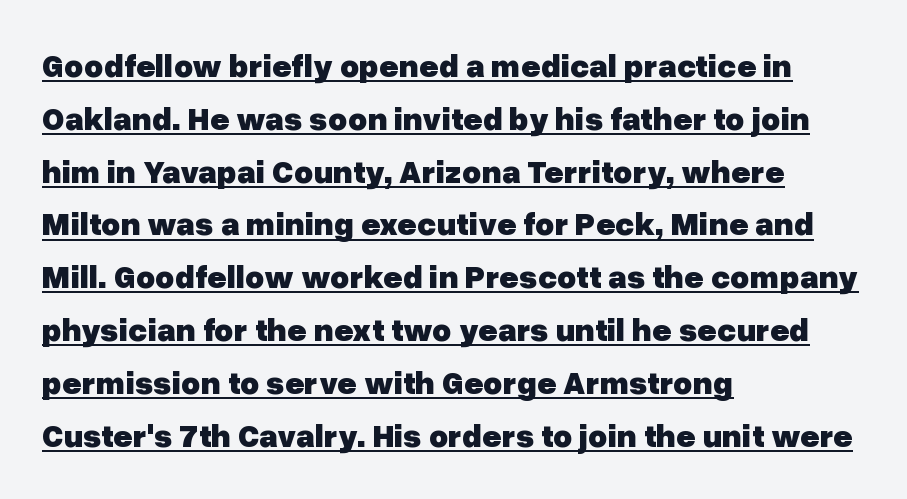
{"serif": "no", "italic": "no", "bold": "yes", "weight": "heavy", "width": "normal", "stroke_contrast": "low", "x_height": "medium", "monospaced": "no", "underline": "yes", "align": "left", "line_spacing": "normal", "line_spacing_ratio": 1.6, "letter_spacing": "normal", "letter_spacing_em": 0.0, "glyph_px": 33}
